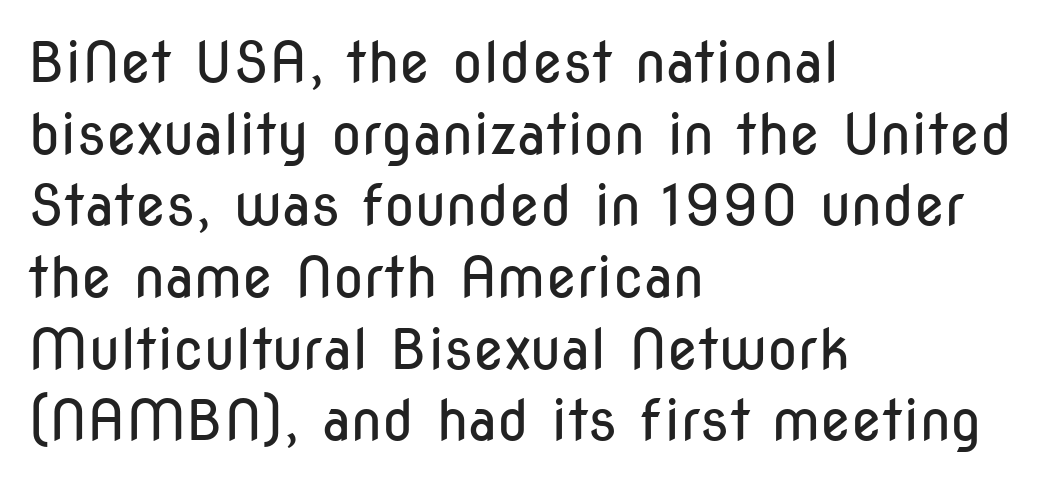
The image shows 56 px regular-weight, condensed sans-serif type, upright; set left-aligned, normal line spacing (1.28x), normal letter spacing, not underlined; low stroke contrast and a medium x-height.
